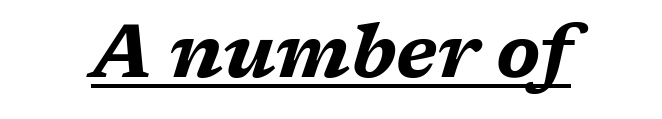
Q: Is the text bold? A: Yes.
Q: Is the text italic (slanted)? A: Yes, it leans right by about 17 degrees.
Q: Is the text underlined? A: Yes.
Q: Is the spacing between letters normal or unusually wide? A: Normal.
Q: Width (condensed, normal, or wide)? A: Wide.
Q: Stroke contrast? A: Medium.
Q: x-height? A: Medium.
Q: Monospaced? A: No.
